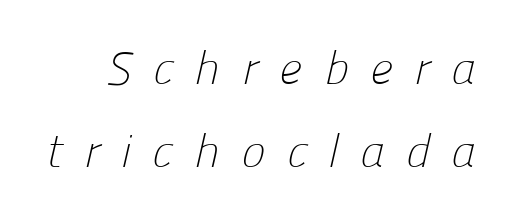
Is this a fixed-width face? No — the glyphs have proportional, varying widths. The line texture is sparse and dotted thanks to wide tracking. Lines of text with bare space underneath. Is the type heavy? It reads as light-to-regular instead. A typesetter would label this face a sans.
